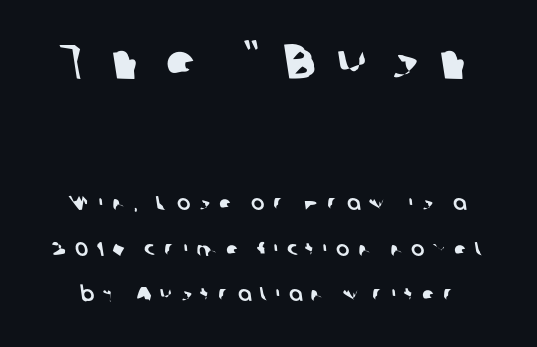
How would I describe the line gaps? Wide and relaxed. Nope, no serifs anywhere on these letters. The face used here appears at its bigger size in the upper chunk. The rendering uses natural spacing where letterforms have individual widths. Underline: absent.
